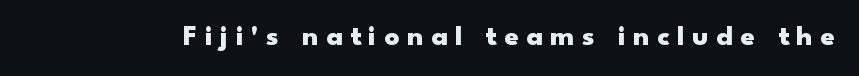
Q: Is the text bold? A: Yes.
Q: Is the text italic (slanted)? A: No, it is upright.
Q: Is the typeface a serif or a sans-serif typeface? A: Sans-serif.
Q: Is the text underlined? A: No.
Q: Is the spacing between letters normal or unusually wide? A: Unusually wide.
Q: Width (condensed, normal, or wide)? A: Wide.
Q: Stroke contrast? A: Low.
Q: x-height? A: Small.
Q: Monospaced? A: No.
